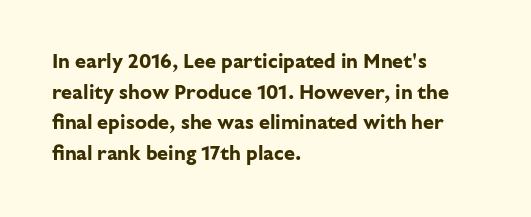
Underlining? Definitely not there. The paragraph has a hard left edge and a soft right edge. A typesetter would mark this as roman, not italic. What weight is shown? A full bold with thick strokes.
